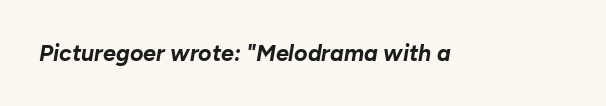
Q: Is the text bold? A: Yes.
Q: Is the text italic (slanted)? A: Yes, it leans right by about 10 degrees.
Q: Is the text underlined? A: No.
Q: Is the spacing between letters normal or unusually wide? A: Normal.
